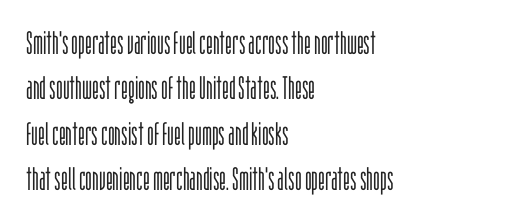
Q: Is the text bold? A: No.
Q: Is the text italic (slanted)? A: No, it is upright.
Q: Is the typeface a serif or a sans-serif typeface? A: Sans-serif.
Q: Is the text underlined? A: No.
Q: How is the paragraph aligned? A: Left-aligned.
Q: Is the spacing between letters normal or unusually wide? A: Normal.
Q: Is the spacing between lines tight, normal or loose? A: Normal.
Q: Width (condensed, normal, or wide)? A: Condensed.
Q: Stroke contrast? A: Low.
Q: x-height? A: Large.
Q: Monospaced? A: No.
